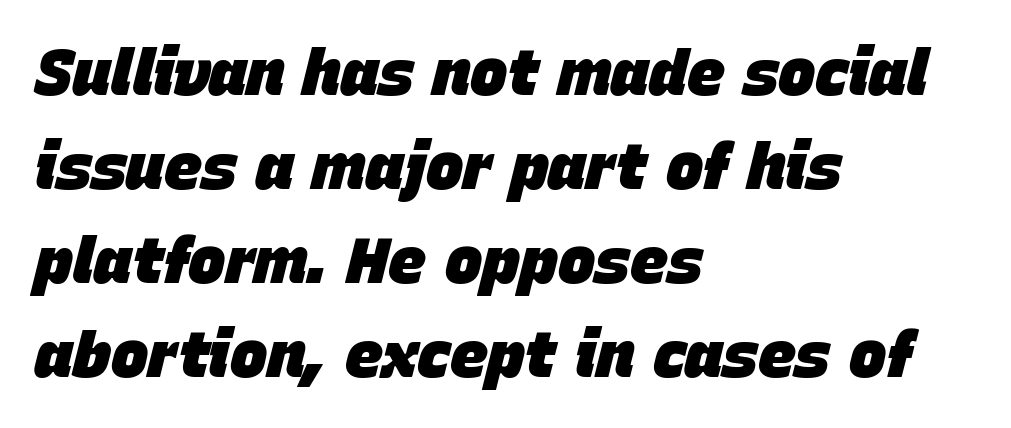
The image shows 63 px heavy type, italic (leaning right); set left-aligned, normal line spacing (1.49x), normal letter spacing, not underlined; low stroke contrast and a large x-height.
